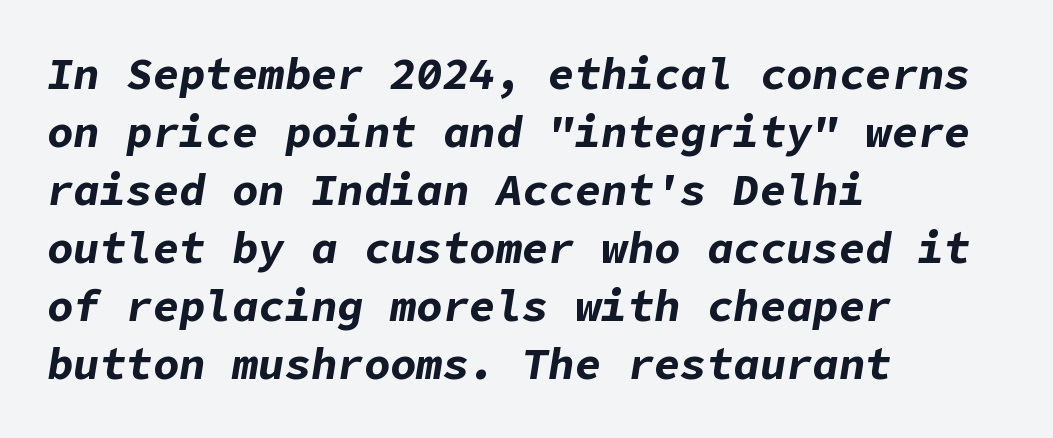
{"italic": "yes", "lean": "right", "slant_degrees": 9, "bold": "yes", "weight": "bold", "width": "normal", "stroke_contrast": "low", "x_height": "medium", "underline": "no", "align": "left", "line_spacing": "normal", "line_spacing_ratio": 1.32, "letter_spacing": "normal", "letter_spacing_em": 0.0, "glyph_px": 44}
